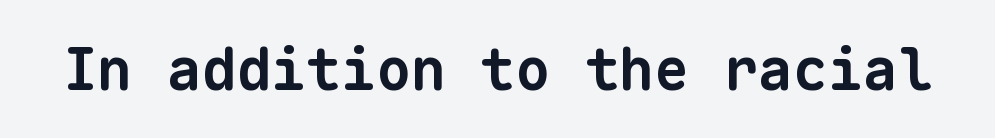
Q: Is the text bold? A: Yes.
Q: Is the typeface a serif or a sans-serif typeface? A: Sans-serif.
Q: Is the text underlined? A: No.
Q: Is the spacing between letters normal or unusually wide? A: Normal.
Q: Width (condensed, normal, or wide)? A: Normal.
Q: Stroke contrast? A: Low.
Q: x-height? A: Medium.
Q: Monospaced? A: Yes.
